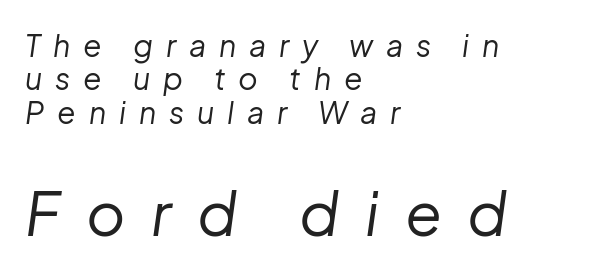
{"italic": "yes", "lean": "right", "slant_degrees": 8, "bold": "no", "weight": "regular", "width": "normal", "stroke_contrast": "low", "x_height": "medium", "monospaced": "no", "underline": "no", "align": "left", "line_spacing": "tight", "line_spacing_ratio": 1.11, "letter_spacing": "wide", "letter_spacing_em": 0.43, "larger_block": "second", "size_ratio": 2.0, "glyph_px": 60}
